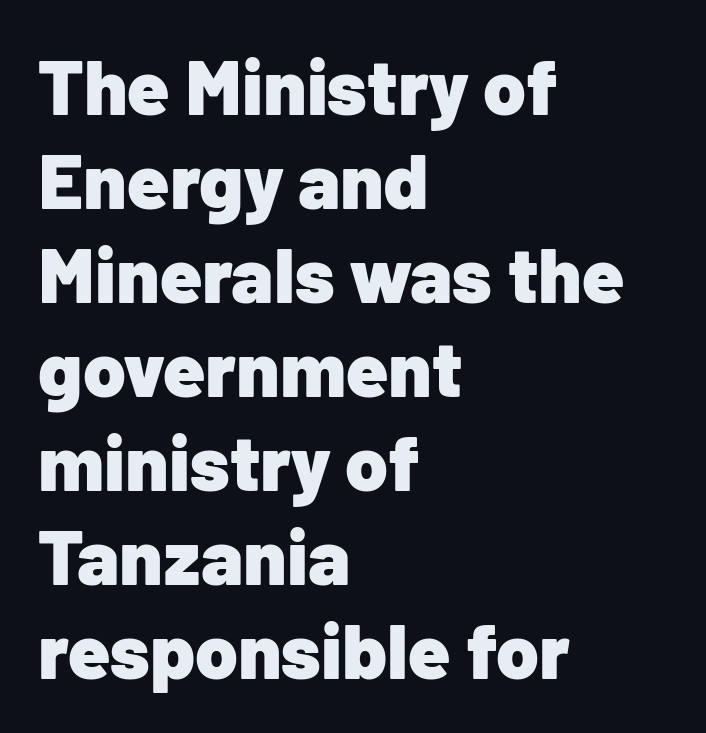
The image shows 77 px heavy sans-serif type, upright; set left-aligned, line spacing 1.22x, normal letter spacing, not underlined; low stroke contrast and a medium x-height.
